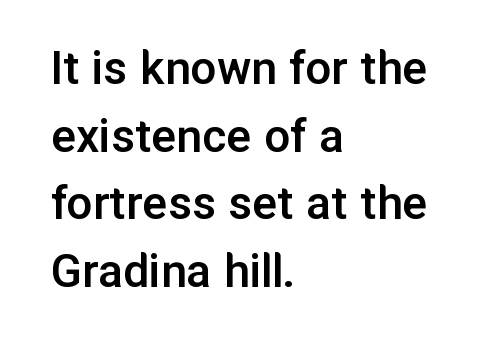
Q: Is the text bold? A: Semi-bold.
Q: Is the text italic (slanted)? A: No, it is upright.
Q: Is the typeface a serif or a sans-serif typeface? A: Sans-serif.
Q: Is the text underlined? A: No.
Q: How is the paragraph aligned? A: Left-aligned.
Q: Is the spacing between letters normal or unusually wide? A: Normal.
Q: Is the spacing between lines tight, normal or loose? A: Normal.
Q: Width (condensed, normal, or wide)? A: Normal.
Q: Stroke contrast? A: Low.
Q: x-height? A: Medium.
Q: Monospaced? A: No.
